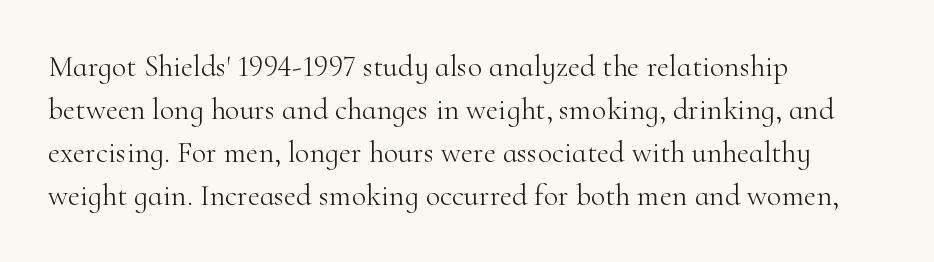
{"serif": "yes", "italic": "no", "bold": "no", "weight": "light", "width": "normal", "stroke_contrast": "high", "x_height": "small", "monospaced": "no", "underline": "no", "align": "left", "line_spacing": "normal", "line_spacing_ratio": 1.43, "letter_spacing": "normal", "letter_spacing_em": 0.0, "glyph_px": 30}
